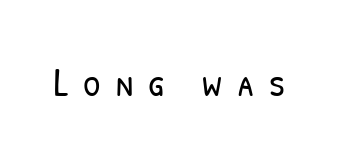
The image shows 40 px light, condensed sans-serif type; set unusually wide letter spacing (+0.36 em), not underlined; low stroke contrast and a medium x-height.
